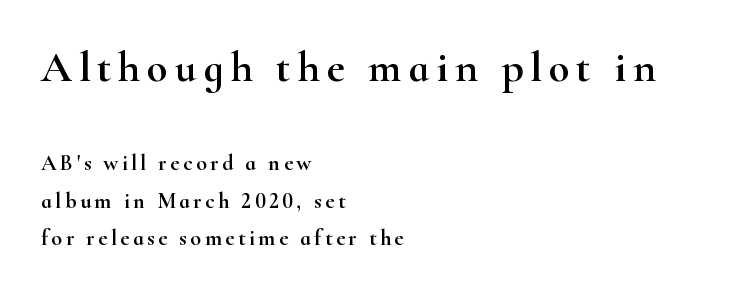
{"serif": "yes", "italic": "no", "width": "wide", "stroke_contrast": "high", "x_height": "small", "monospaced": "no", "underline": "no", "align": "left", "line_spacing_ratio": 1.71, "larger_block": "first", "size_ratio": 1.95, "glyph_px": 43}
